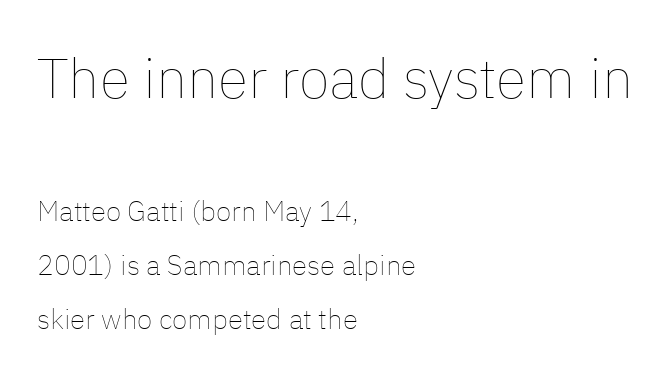
Typesetter's note — upper block bumped up in size, lower block left smaller. Is the type heavy? It reads as light-to-regular instead. Beneath every word, the page is bare. Short and long lines alike share a common starting point at left. These lines keep a tight, regular rhythm from letter to letter.
